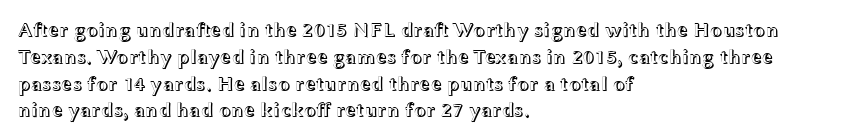
{"italic": "no", "underline": "no", "align": "left", "line_spacing": "normal", "line_spacing_ratio": 1.34, "letter_spacing": "normal", "letter_spacing_em": 0.0, "glyph_px": 20}
